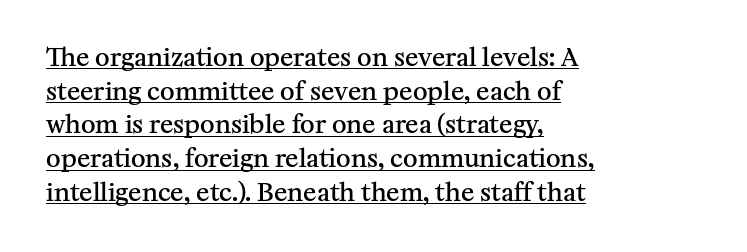
Q: Is the text bold? A: Semi-bold.
Q: Is the text italic (slanted)? A: No, it is upright.
Q: Is the text underlined? A: Yes.
Q: How is the paragraph aligned? A: Left-aligned.
Q: Is the spacing between letters normal or unusually wide? A: Normal.
Q: Is the spacing between lines tight, normal or loose? A: Normal.
